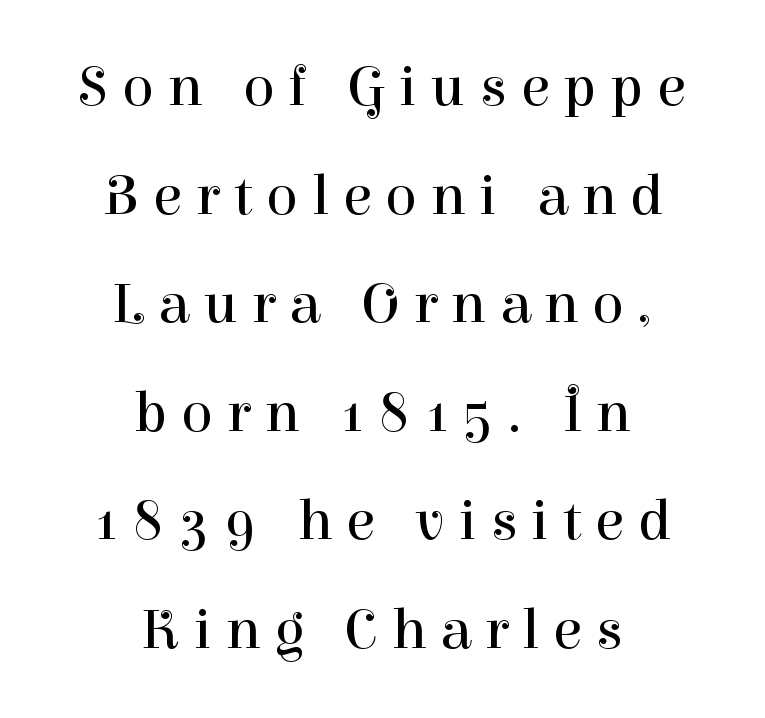
{"serif": "yes", "italic": "no", "bold": "no", "weight": "regular", "width": "normal", "stroke_contrast": "high", "x_height": "medium", "monospaced": "no", "underline": "no", "align": "center", "line_spacing_ratio": 1.84, "letter_spacing": "wide", "letter_spacing_em": 0.23, "glyph_px": 59}
